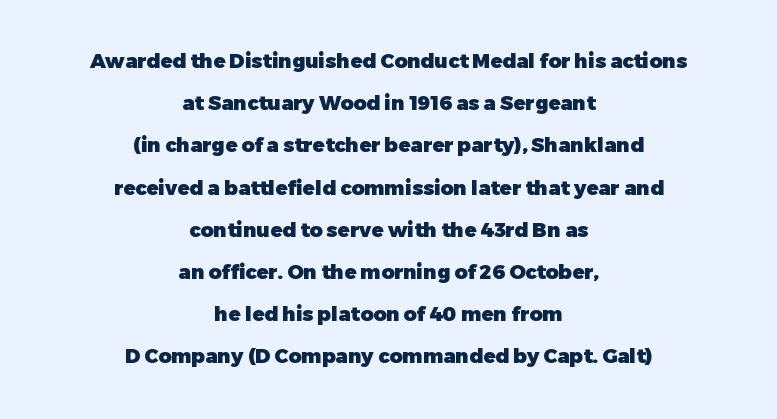
{"italic": "no", "bold": "yes", "underline": "no", "align": "center", "line_spacing": "loose", "line_spacing_ratio": 2.11, "letter_spacing": "normal", "letter_spacing_em": 0.0, "glyph_px": 20}
